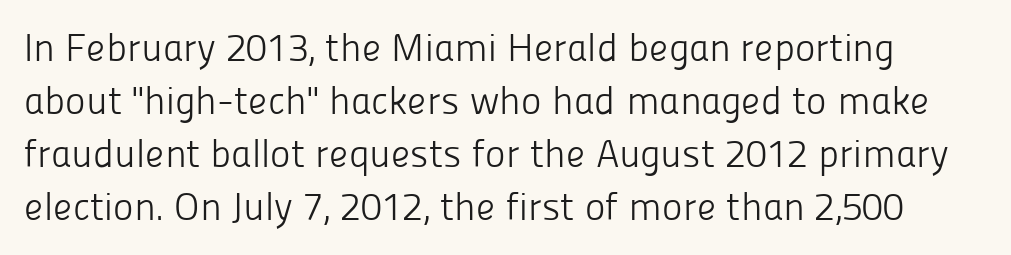
Q: Is the text bold? A: No.
Q: Is the text italic (slanted)? A: No, it is upright.
Q: Is the typeface a serif or a sans-serif typeface? A: Sans-serif.
Q: Is the text underlined? A: No.
Q: Is the spacing between letters normal or unusually wide? A: Normal.
Q: Is the spacing between lines tight, normal or loose? A: Normal.
Q: Width (condensed, normal, or wide)? A: Normal.
Q: Stroke contrast? A: Low.
Q: x-height? A: Medium.
Q: Monospaced? A: No.
